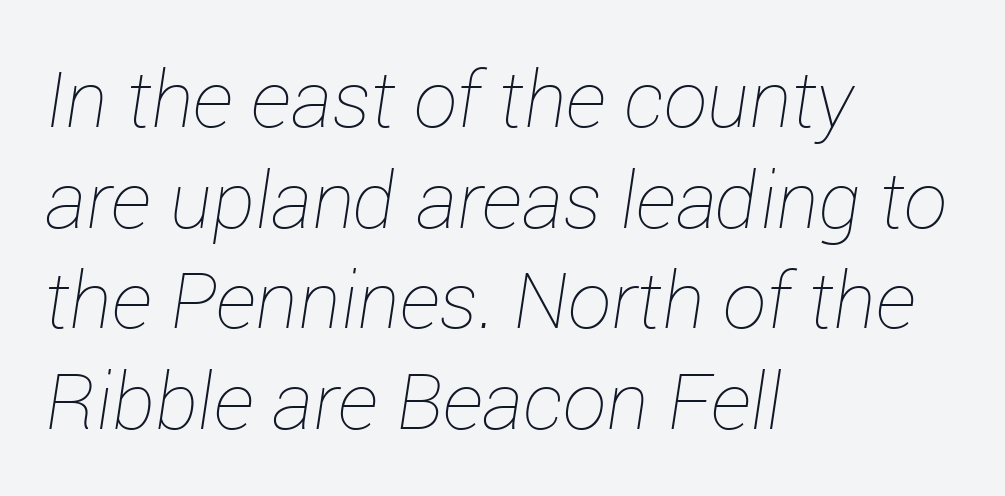
{"italic": "yes", "lean": "right", "slant_degrees": 12, "bold": "no", "weight": "thin", "width": "normal", "stroke_contrast": "low", "x_height": "medium", "monospaced": "no", "underline": "no", "align": "left", "line_spacing": "normal", "line_spacing_ratio": 1.29, "letter_spacing": "normal", "letter_spacing_em": 0.0, "glyph_px": 78}
